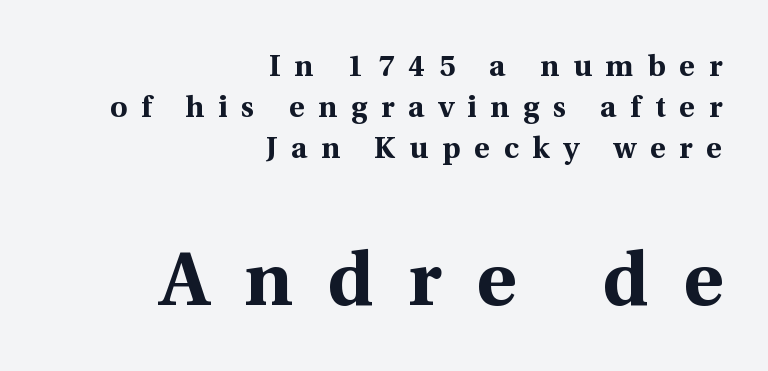
Q: Is the text bold? A: Yes.
Q: Is the text italic (slanted)? A: No, it is upright.
Q: Is the typeface a serif or a sans-serif typeface? A: Serif.
Q: Is the text underlined? A: No.
Q: How is the paragraph aligned? A: Right-aligned.
Q: Is the spacing between letters normal or unusually wide? A: Unusually wide.
Q: Is the spacing between lines tight, normal or loose? A: Normal.
Q: Which block of text is set in a larger size, the first (top) or the second (bottom)? A: The second (bottom) one.
Q: Width (condensed, normal, or wide)? A: Normal.
Q: x-height? A: Medium.
Q: Monospaced? A: No.
